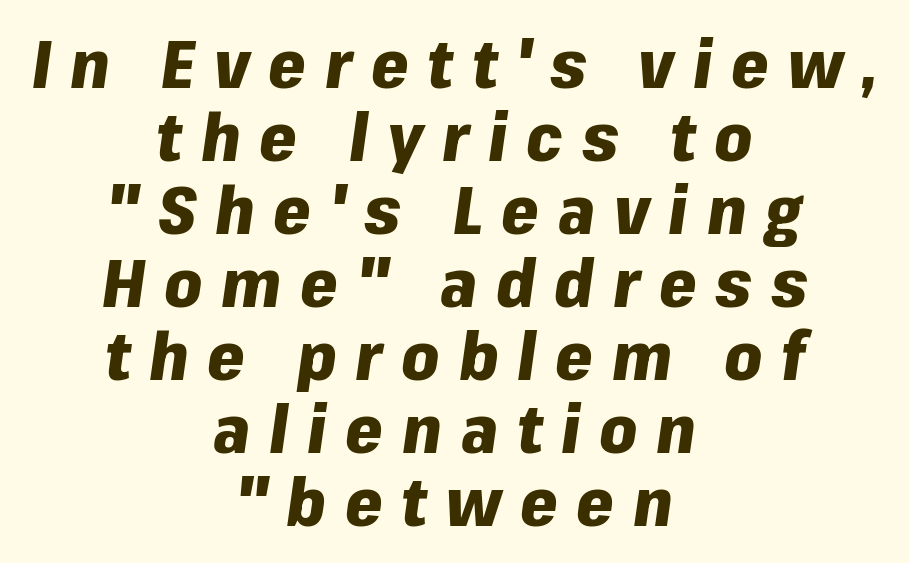
The image shows 67 px heavy type, italic (leaning right); set centered, tight line spacing (1.09x), unusually wide letter spacing (+0.28 em), not underlined; low stroke contrast and a medium x-height.
